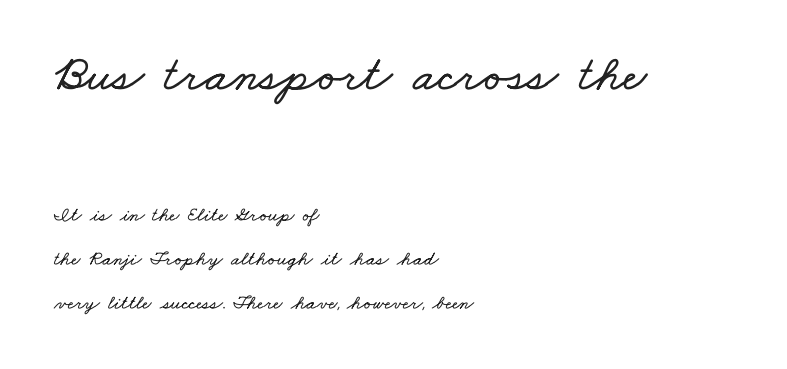
This rendering leaves character spacing at its baseline value. Character widths vary here, with narrow letters taking less room than wide ones. The string is rendered with underlining switched off. What's the leading like? Stretched, with rows far apart. The paragraph has a hard left edge and a soft right edge. If you squint, the top block still reads clearly — it's the larger of the two.
